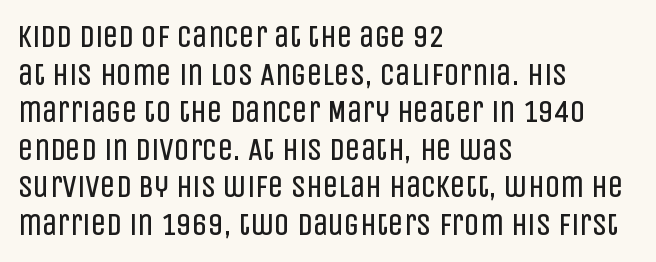
You could not count columns in this text — the font is proportionally spaced. This sample uses plain, unmodified letter spacing. Visually the block forms a straight wall on the left and a jagged coastline on the right. Unlike a traditional serif, this face leaves its strokes unadorned.
